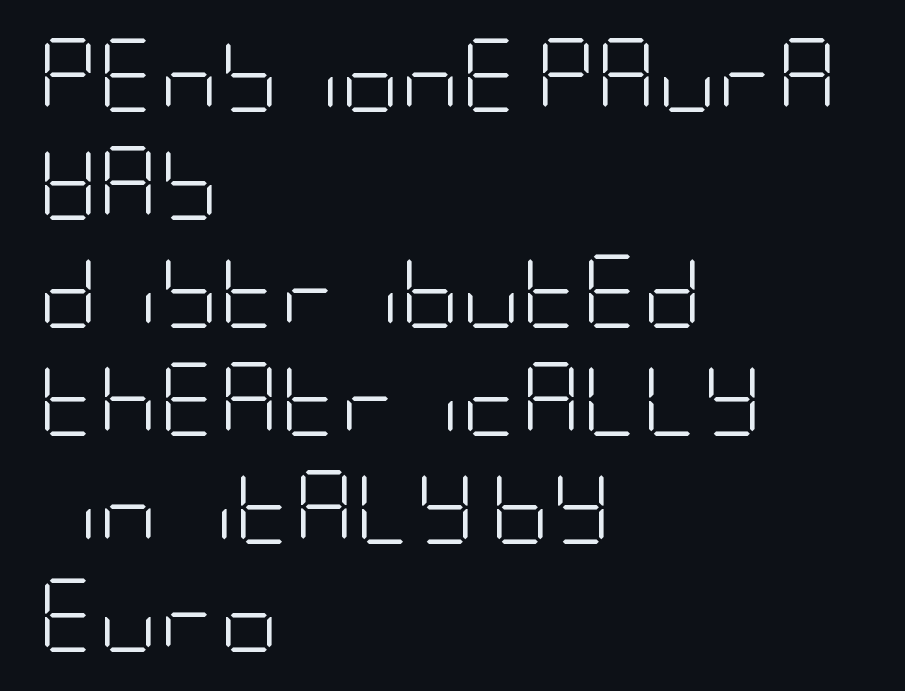
The text block is weighted toward the left margin, trailing off unevenly rightward. Between one letter and the next there's only the usual sliver of space. Does the lettering tilt? It doesn't — this is upright. A clean baseline with only descenders dipping below it. Students, observe: this is what conventionally led text looks like.
